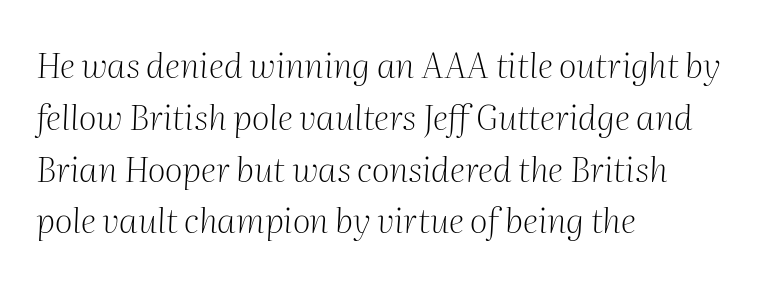
The image shows 35 px light serif type, italic (leaning right); set left-aligned, normal line spacing (1.48x), normal letter spacing, not underlined; medium stroke contrast and a medium x-height.
